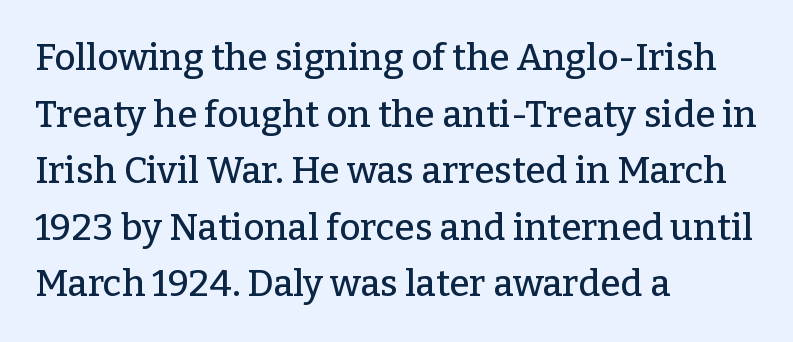
The passage shown is typeset with a serif family. Only glyphs here, with clear space below each row. Horizontally, the lines are justified to the leading edge only. Ordinary non-slanted type is in use. A typesetter would call this leading conventional body-copy spacing.
